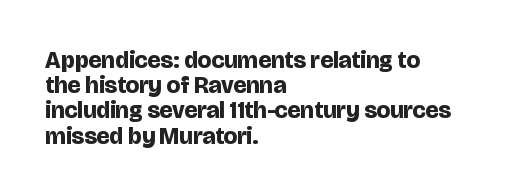
The image shows 24 px bold type, upright; set left-aligned, tight line spacing (1.05x), normal letter spacing, not underlined.
